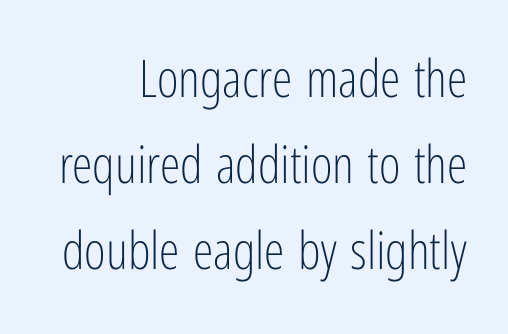
Q: Is the text bold? A: No.
Q: Is the text italic (slanted)? A: No, it is upright.
Q: Is the typeface a serif or a sans-serif typeface? A: Sans-serif.
Q: Is the text underlined? A: No.
Q: How is the paragraph aligned? A: Right-aligned.
Q: Is the spacing between letters normal or unusually wide? A: Normal.
Q: Is the spacing between lines tight, normal or loose? A: Normal.
Q: Width (condensed, normal, or wide)? A: Condensed.
Q: Stroke contrast? A: Low.
Q: x-height? A: Medium.
Q: Monospaced? A: No.
